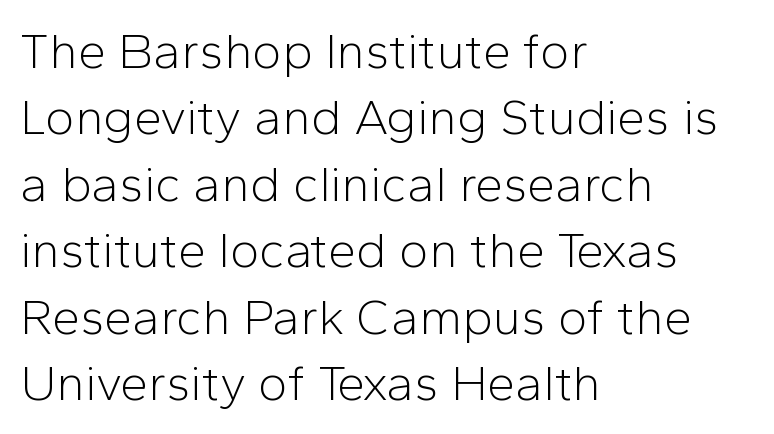
One glance says typical: line gaps are just what's usual. Honestly, there is no underline to notice here at all. Honestly, the letter spacing is just normal — you wouldn't notice it. Weight class: somewhere from thin through regular. Does the type have serifs? No, each stem ends abruptly.
